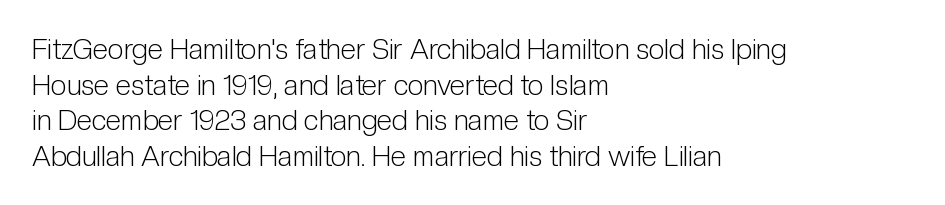
Are there feet on the stems? There aren't — it's a sans. Weight class: somewhere from thin through regular. If you drew a ruler down the left edge, every line would touch it. This block has exactly the height ordinary leading produces. When letters stand straight like this, we call the style roman or upright.
